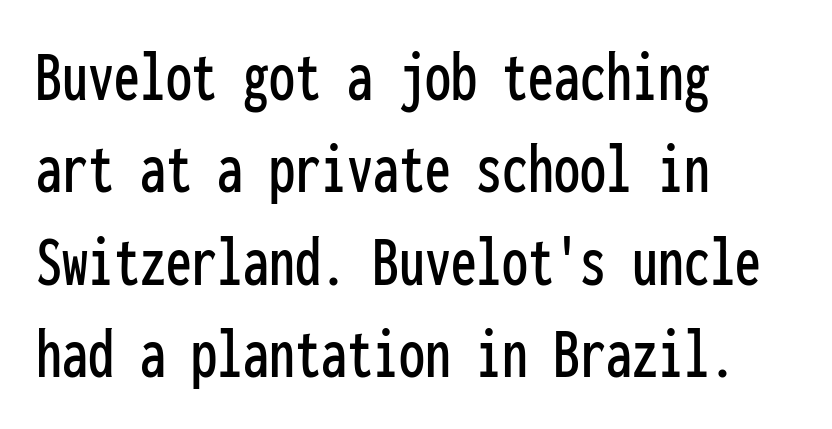
Q: Is the text italic (slanted)? A: No, it is upright.
Q: Is the typeface a serif or a sans-serif typeface? A: Sans-serif.
Q: Is the text underlined? A: No.
Q: How is the paragraph aligned? A: Left-aligned.
Q: Is the spacing between letters normal or unusually wide? A: Normal.
Q: Is the spacing between lines tight, normal or loose? A: Normal.
Q: Width (condensed, normal, or wide)? A: Condensed.
Q: Stroke contrast? A: Low.
Q: x-height? A: Medium.
Q: Monospaced? A: Yes.
